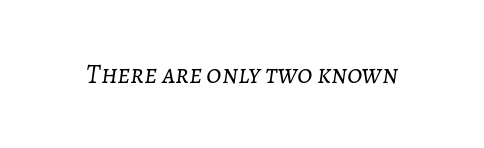
{"italic": "yes", "lean": "right", "slant_degrees": 7, "bold": "no", "underline": "no", "letter_spacing": "normal", "letter_spacing_em": 0.0, "glyph_px": 27}
